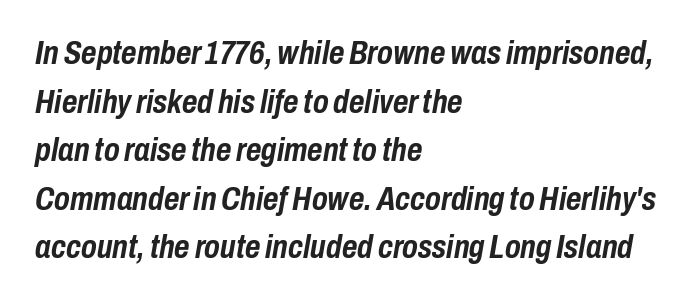
{"italic": "yes", "lean": "right", "slant_degrees": 10, "bold": "yes", "weight": "semibold", "width": "condensed", "stroke_contrast": "low", "x_height": "medium", "monospaced": "no", "underline": "no", "align": "left", "line_spacing": "normal", "line_spacing_ratio": 1.47, "letter_spacing": "normal", "letter_spacing_em": 0.0, "glyph_px": 33}
